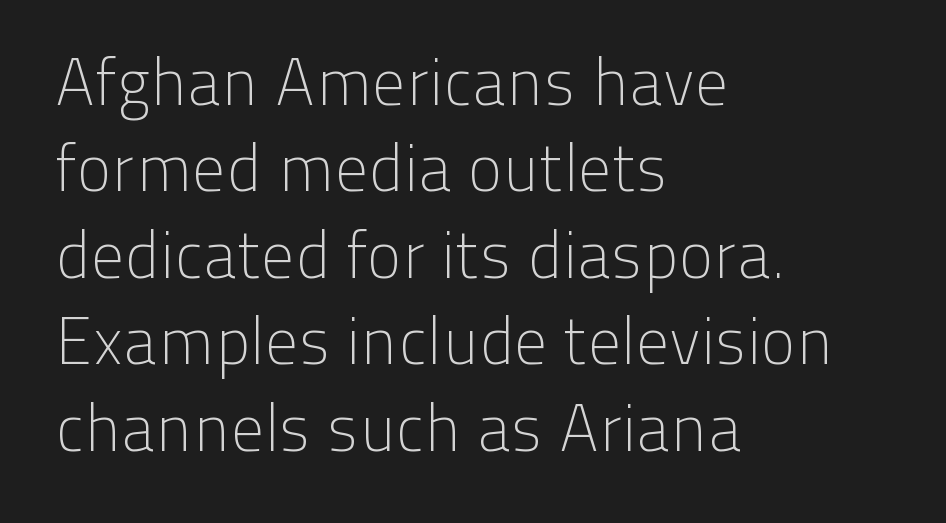
You can tell it's not italic because the verticals are truly vertical. A light-to-regular cut is what we see here. This rendering employs a face without finishing strokes, i.e., a sans-serif. The rendering anchors every line to the left-hand side.
